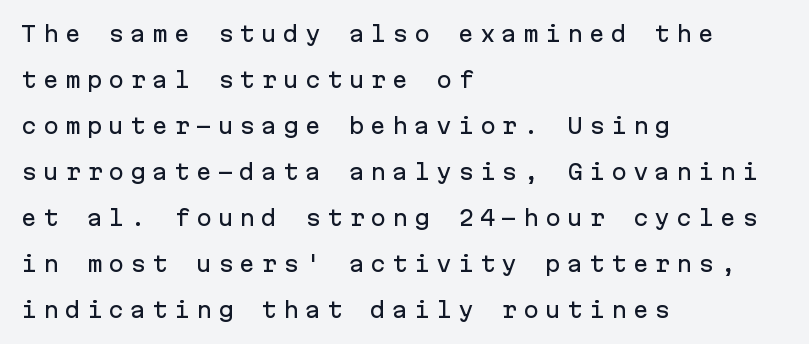
Q: Is the text italic (slanted)? A: No, it is upright.
Q: Is the text underlined? A: No.
Q: How is the paragraph aligned? A: Left-aligned.
Q: Is the spacing between letters normal or unusually wide? A: Unusually wide.
Q: Is the spacing between lines tight, normal or loose? A: Loose.
